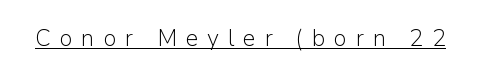
Decoration check: the copy is underlined. If you drew a line through each stem, it would be perfectly vertical. The letters are spread apart with noticeably loose tracking. Summary of weight: not heavy and not bold.
